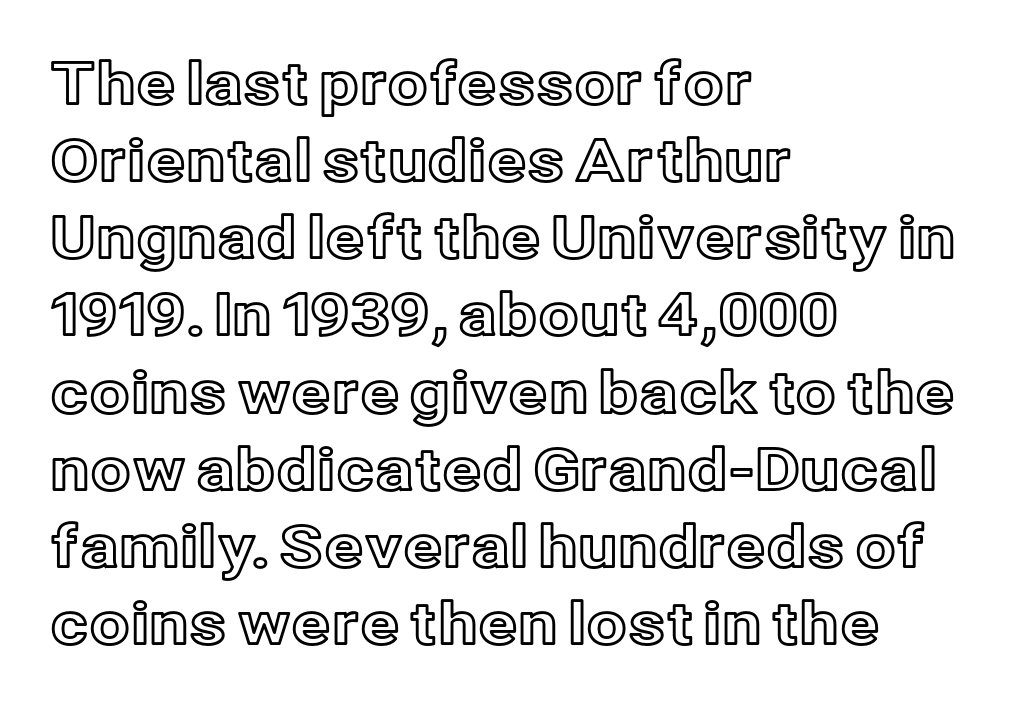
Q: Is the text italic (slanted)? A: No, it is upright.
Q: Is the text underlined? A: No.
Q: How is the paragraph aligned? A: Left-aligned.
Q: Is the spacing between letters normal or unusually wide? A: Normal.
Q: Is the spacing between lines tight, normal or loose? A: Normal.
Q: Width (condensed, normal, or wide)? A: Normal.
Q: x-height? A: Medium.
Q: Monospaced? A: No.
